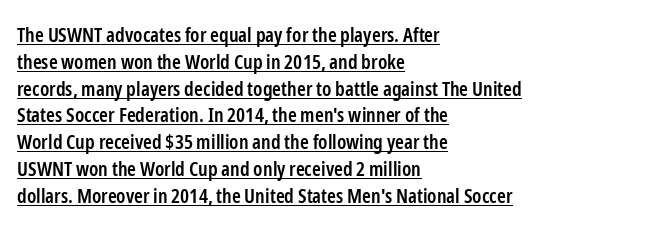
{"italic": "no", "bold": "semi", "underline": "yes", "align": "left", "line_spacing": "normal", "line_spacing_ratio": 1.34, "letter_spacing": "normal", "letter_spacing_em": 0.0, "glyph_px": 20}
